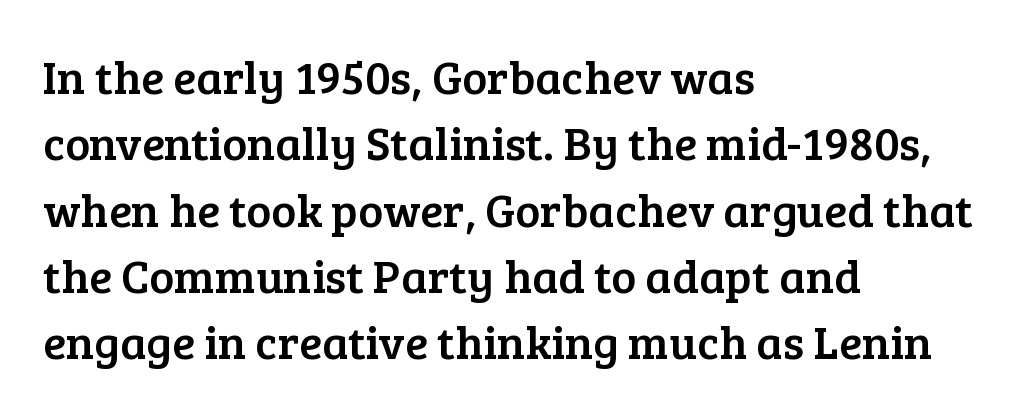
Q: Is the text italic (slanted)? A: No, it is upright.
Q: Is the typeface a serif or a sans-serif typeface? A: Serif.
Q: Is the text underlined? A: No.
Q: How is the paragraph aligned? A: Left-aligned.
Q: Is the spacing between letters normal or unusually wide? A: Normal.
Q: Is the spacing between lines tight, normal or loose? A: Normal.
Q: Width (condensed, normal, or wide)? A: Normal.
Q: Stroke contrast? A: Low.
Q: x-height? A: Medium.
Q: Monospaced? A: No.
